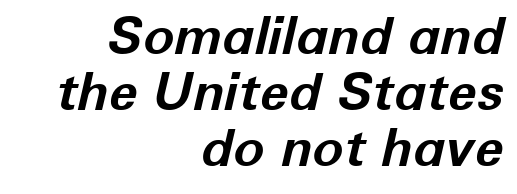
The image shows 52 px bold type, italic (leaning right); set right-aligned, tight line spacing (1.08x), normal letter spacing, not underlined; low stroke contrast and a medium x-height.
